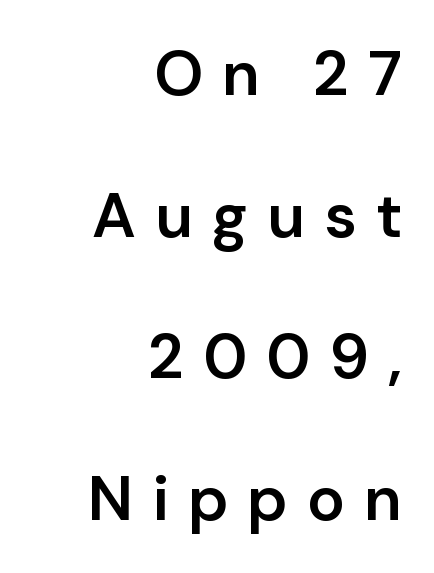
{"serif": "no", "italic": "no", "bold": "semi", "weight": "semibold", "width": "normal", "stroke_contrast": "low", "x_height": "medium", "monospaced": "no", "underline": "no", "align": "right", "line_spacing": "loose", "line_spacing_ratio": 2.25, "letter_spacing": "wide", "letter_spacing_em": 0.3, "glyph_px": 63}
